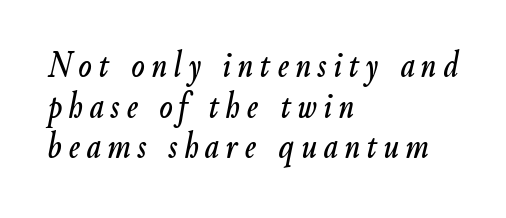
Teacher's note: observe the even left margin — that is flush-left alignment. Beneath every word, the page is bare. There's an unmistakable incline to the writing here. The face used here is proportionally spaced, like ordinary book or web type.
